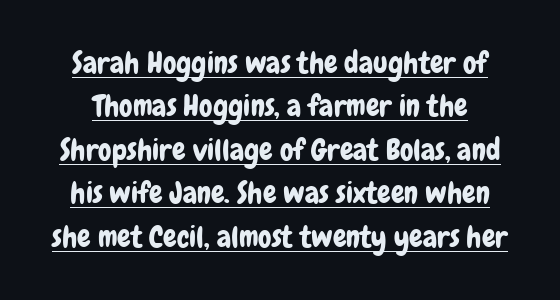
{"serif": "no", "italic": "no", "width": "condensed", "stroke_contrast": "low", "x_height": "medium", "monospaced": "no", "underline": "yes", "line_spacing": "normal", "line_spacing_ratio": 1.45, "letter_spacing": "normal", "letter_spacing_em": 0.0, "glyph_px": 30}
